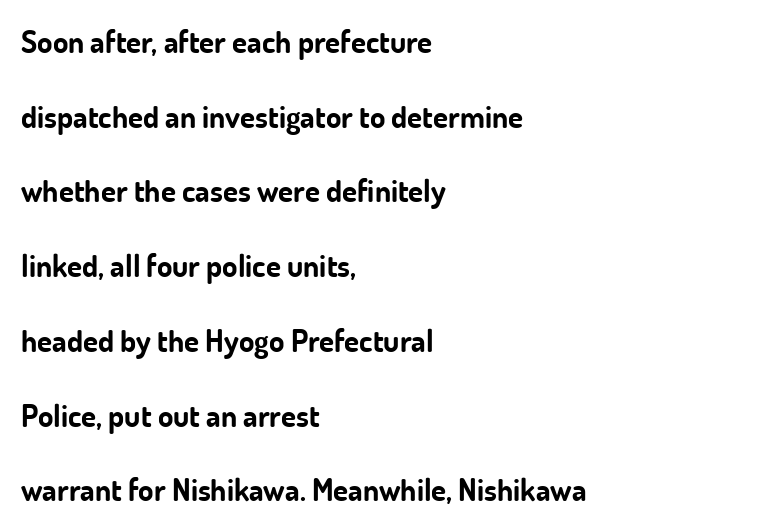
Which margin do the lines hug? The left one — the right edge is uneven. Each letter keeps its own natural width here, so spacing adapts to shape. Strong, thick strokes mark this as bold type. Note: no serifs on the glyphs.
